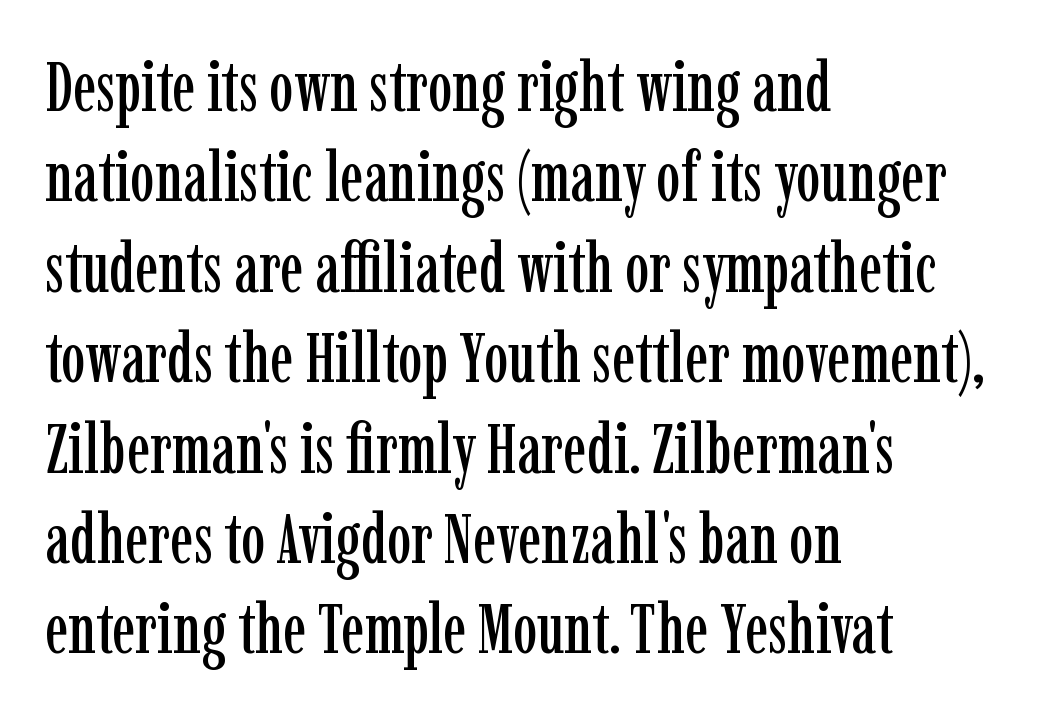
{"serif": "yes", "italic": "no", "width": "condensed", "stroke_contrast": "low", "x_height": "medium", "monospaced": "no", "underline": "no", "align": "left", "line_spacing": "normal", "line_spacing_ratio": 1.31, "letter_spacing": "normal", "letter_spacing_em": 0.0, "glyph_px": 69}
